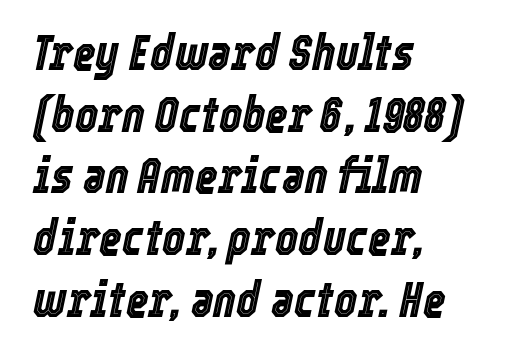
{"italic": "yes", "lean": "right", "slant_degrees": 12, "width": "condensed", "x_height": "medium", "monospaced": "no", "underline": "no", "align": "left", "line_spacing": "normal", "line_spacing_ratio": 1.26, "letter_spacing": "normal", "letter_spacing_em": 0.0, "glyph_px": 49}
